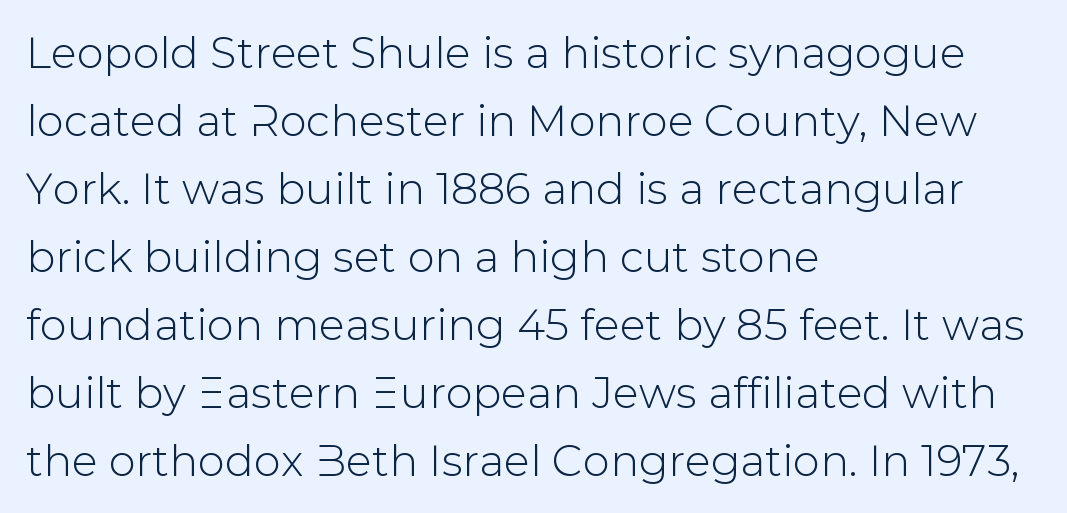
{"serif": "no", "italic": "no", "width": "normal", "stroke_contrast": "low", "x_height": "medium", "monospaced": "no", "underline": "no", "align": "left", "line_spacing": "normal", "line_spacing_ratio": 1.58, "letter_spacing": "normal", "letter_spacing_em": 0.0, "glyph_px": 43}
